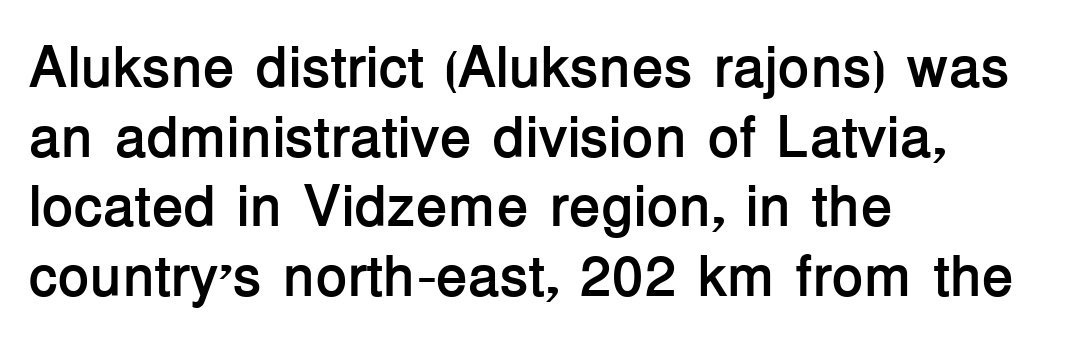
Q: Is the text bold? A: Yes.
Q: Is the text italic (slanted)? A: No, it is upright.
Q: Is the typeface a serif or a sans-serif typeface? A: Sans-serif.
Q: Is the text underlined? A: No.
Q: How is the paragraph aligned? A: Left-aligned.
Q: Is the spacing between letters normal or unusually wide? A: Normal.
Q: Width (condensed, normal, or wide)? A: Normal.
Q: Stroke contrast? A: Low.
Q: x-height? A: Medium.
Q: Monospaced? A: No.
